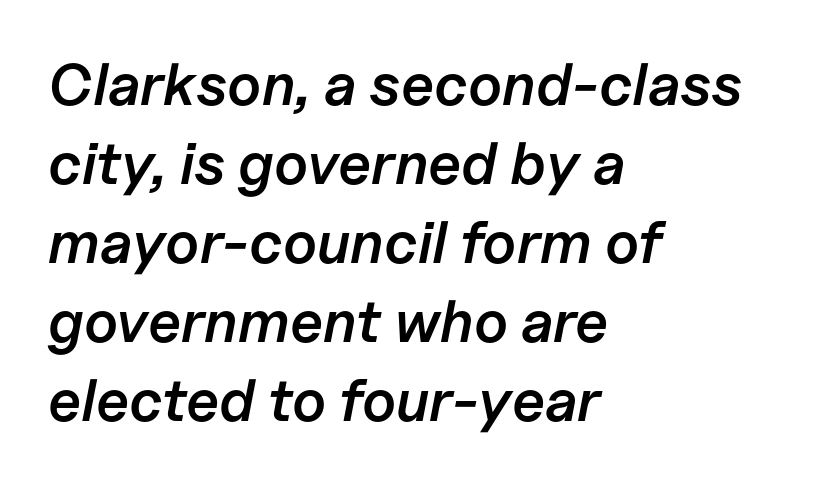
Where is the straight margin? On the left. Check the space under the baseline: it is left empty. Varying glyph widths throughout — classic text-font behaviour. Here the glyphs are tracked normally, forming tight word shapes.
